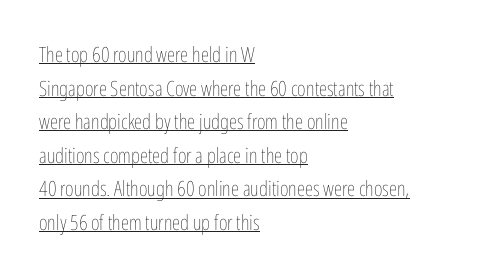
Q: Is the text bold? A: No.
Q: Is the text italic (slanted)? A: No, it is upright.
Q: Is the text underlined? A: Yes.
Q: How is the paragraph aligned? A: Left-aligned.
Q: Is the spacing between letters normal or unusually wide? A: Normal.
Q: Is the spacing between lines tight, normal or loose? A: Normal.
